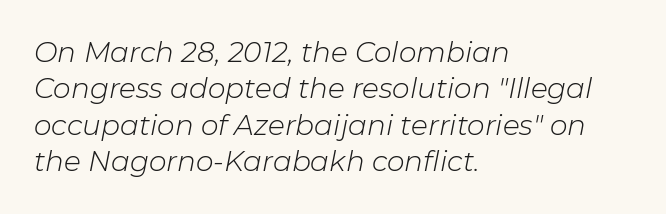
Q: Is the text bold? A: No.
Q: Is the text italic (slanted)? A: Yes, it leans right by about 11 degrees.
Q: Is the text underlined? A: No.
Q: How is the paragraph aligned? A: Left-aligned.
Q: Is the spacing between letters normal or unusually wide? A: Normal.
Q: Is the spacing between lines tight, normal or loose? A: Normal.
Q: Width (condensed, normal, or wide)? A: Normal.
Q: Stroke contrast? A: Low.
Q: x-height? A: Medium.
Q: Monospaced? A: No.
